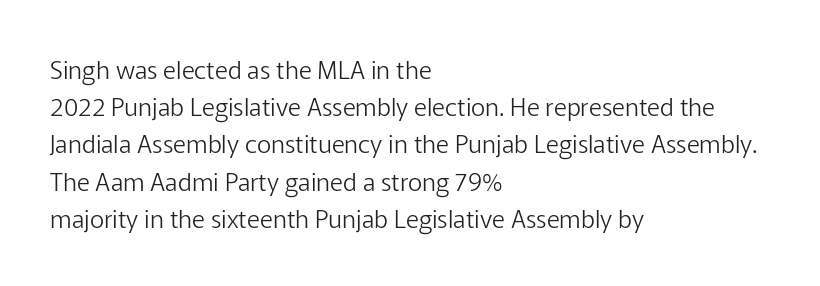
Q: Is the text bold? A: No.
Q: Is the text italic (slanted)? A: No, it is upright.
Q: Is the text underlined? A: No.
Q: How is the paragraph aligned? A: Left-aligned.
Q: Is the spacing between letters normal or unusually wide? A: Normal.
Q: Is the spacing between lines tight, normal or loose? A: Normal.
